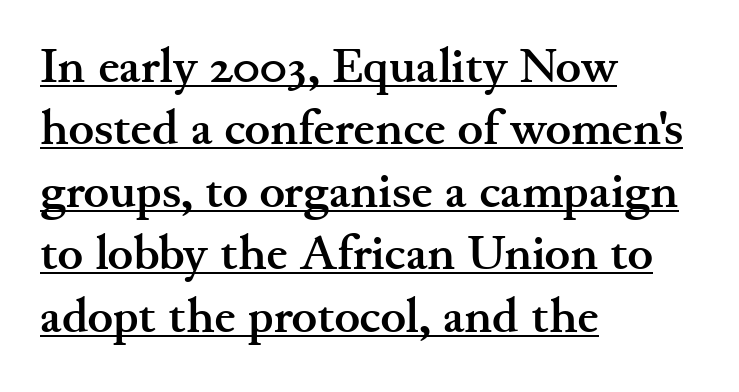
{"serif": "yes", "italic": "no", "bold": "yes", "weight": "semibold", "width": "wide", "stroke_contrast": "medium", "x_height": "small", "monospaced": "no", "underline": "yes", "align": "left", "line_spacing": "normal", "line_spacing_ratio": 1.3, "letter_spacing": "normal", "letter_spacing_em": 0.0, "glyph_px": 48}
